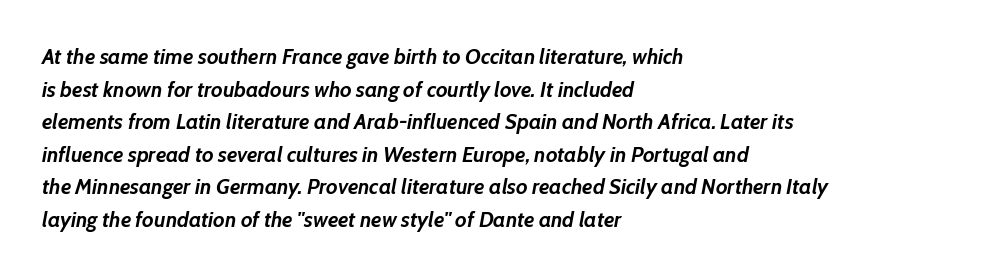
Q: Is the text bold? A: Yes.
Q: Is the text italic (slanted)? A: Yes, it leans right by about 10 degrees.
Q: Is the text underlined? A: No.
Q: How is the paragraph aligned? A: Left-aligned.
Q: Is the spacing between letters normal or unusually wide? A: Normal.
Q: Is the spacing between lines tight, normal or loose? A: Normal.
